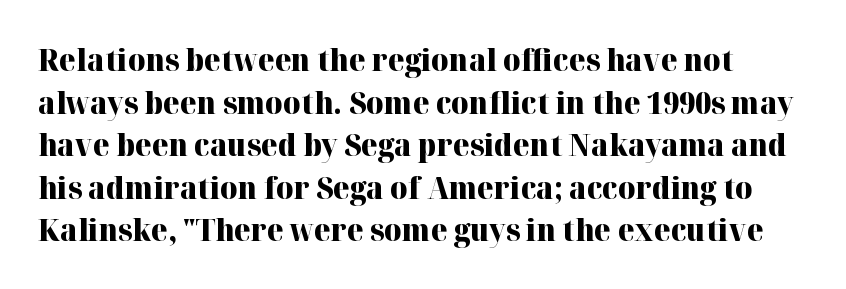
Q: Is the text bold? A: Yes.
Q: Is the text italic (slanted)? A: No, it is upright.
Q: Is the typeface a serif or a sans-serif typeface? A: Serif.
Q: Is the text underlined? A: No.
Q: Is the spacing between letters normal or unusually wide? A: Normal.
Q: Is the spacing between lines tight, normal or loose? A: Normal.
Q: Width (condensed, normal, or wide)? A: Normal.
Q: Stroke contrast? A: High.
Q: x-height? A: Medium.
Q: Monospaced? A: No.
